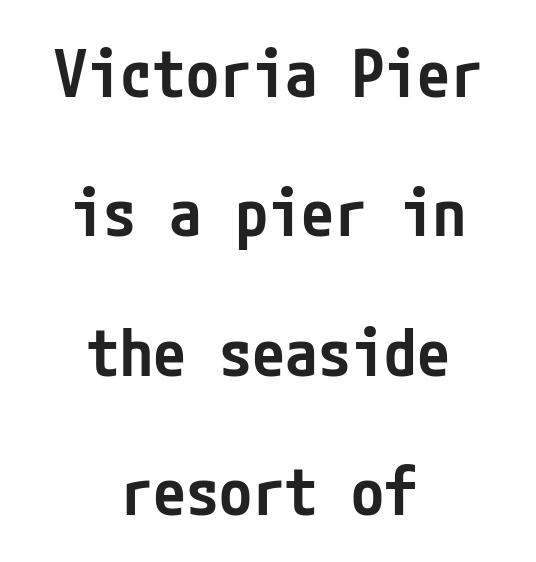
The image shows 66 px semibold, condensed sans-serif type, upright; set centered, loose line spacing (2.11x), normal letter spacing, not underlined; low stroke contrast and a medium x-height.
